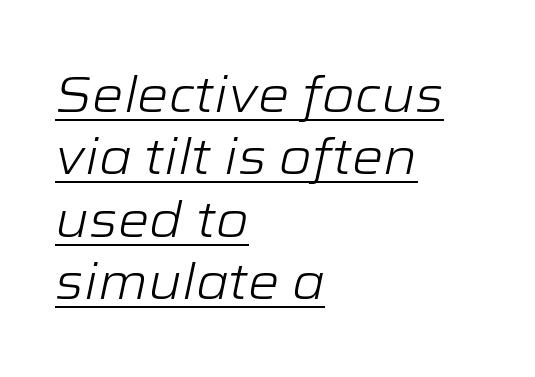
Q: Is the text bold? A: No.
Q: Is the text italic (slanted)? A: Yes, it leans right by about 12 degrees.
Q: Is the text underlined? A: Yes.
Q: How is the paragraph aligned? A: Left-aligned.
Q: Is the spacing between letters normal or unusually wide? A: Normal.
Q: Is the spacing between lines tight, normal or loose? A: Normal.
Q: Width (condensed, normal, or wide)? A: Wide.
Q: Stroke contrast? A: Low.
Q: x-height? A: Medium.
Q: Monospaced? A: No.
